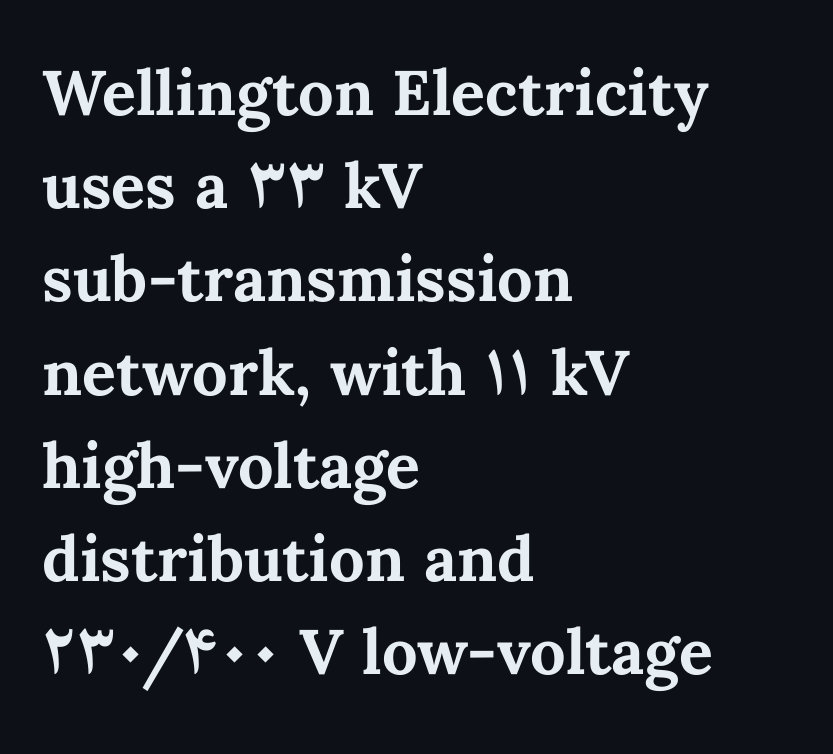
The image shows 63 px bold type, upright; set left-aligned, normal line spacing (1.48x), normal letter spacing, not underlined; medium stroke contrast and a medium x-height.
